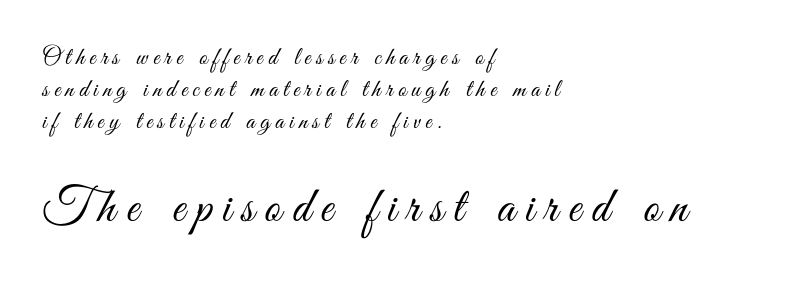
{"serif": "no", "bold": "no", "weight": "light", "width": "condensed", "stroke_contrast": "medium", "x_height": "small", "monospaced": "no", "underline": "no", "align": "left", "line_spacing": "normal", "line_spacing_ratio": 1.28, "letter_spacing": "wide", "letter_spacing_em": 0.21, "larger_block": "second", "size_ratio": 2.0, "glyph_px": 50}
